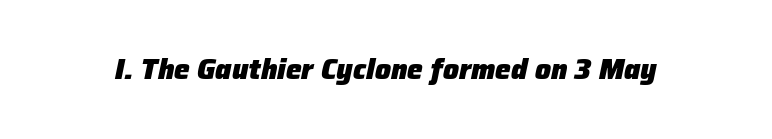
The image shows 28 px heavy type, italic (leaning right); set normal letter spacing, not underlined; low stroke contrast and a medium x-height.
